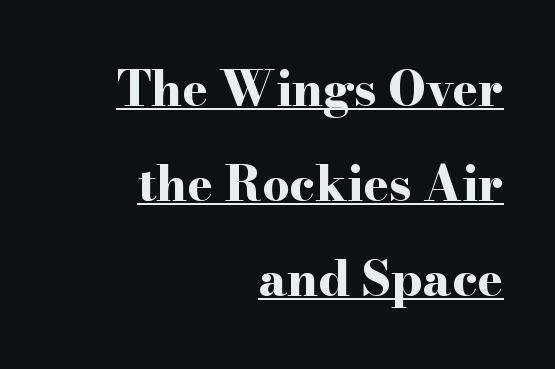
{"serif": "yes", "italic": "no", "bold": "yes", "weight": "bold", "width": "wide", "stroke_contrast": "high", "x_height": "small", "monospaced": "no", "underline": "yes", "align": "right", "line_spacing": "loose", "line_spacing_ratio": 1.98, "letter_spacing": "normal", "letter_spacing_em": 0.0, "glyph_px": 48}
